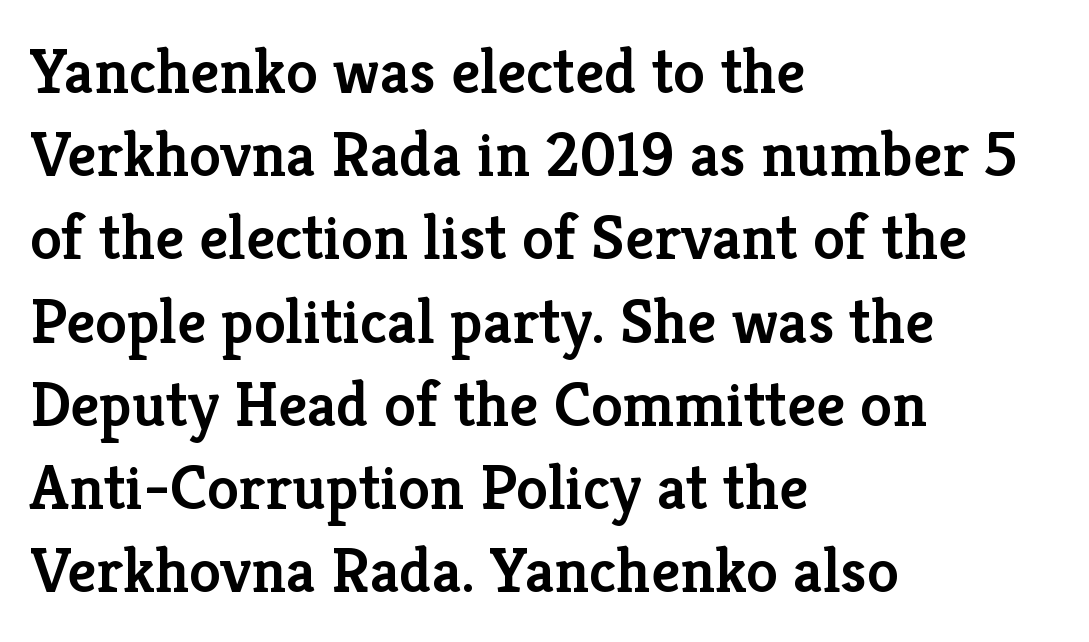
Q: Is the text bold? A: Semi-bold.
Q: Is the text italic (slanted)? A: No, it is upright.
Q: Is the typeface a serif or a sans-serif typeface? A: Serif.
Q: Is the text underlined? A: No.
Q: How is the paragraph aligned? A: Left-aligned.
Q: Is the spacing between letters normal or unusually wide? A: Normal.
Q: Is the spacing between lines tight, normal or loose? A: Normal.
Q: Width (condensed, normal, or wide)? A: Normal.
Q: Stroke contrast? A: Low.
Q: x-height? A: Medium.
Q: Monospaced? A: No.
